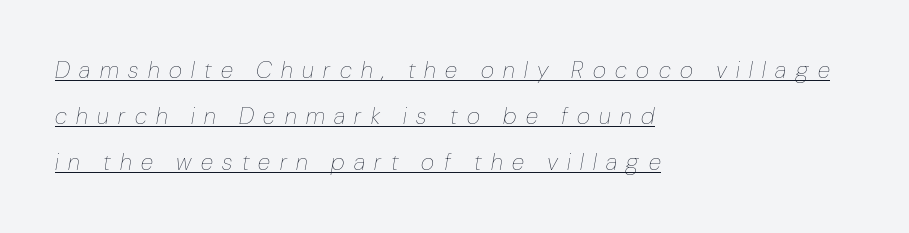
Q: Is the text bold? A: No.
Q: Is the text italic (slanted)? A: Yes, it leans right by about 10 degrees.
Q: Is the text underlined? A: Yes.
Q: How is the paragraph aligned? A: Left-aligned.
Q: Is the spacing between letters normal or unusually wide? A: Unusually wide.
Q: Is the spacing between lines tight, normal or loose? A: Loose.
